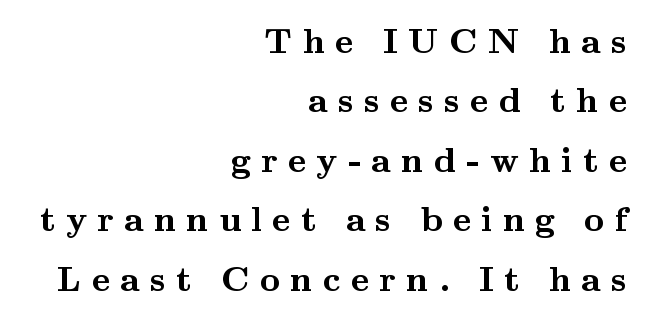
The image shows 35 px semibold, wide serif type, upright; set right-aligned, normal line spacing (1.7x), unusually wide letter spacing (+0.29 em), not underlined; medium stroke contrast and a small x-height.
